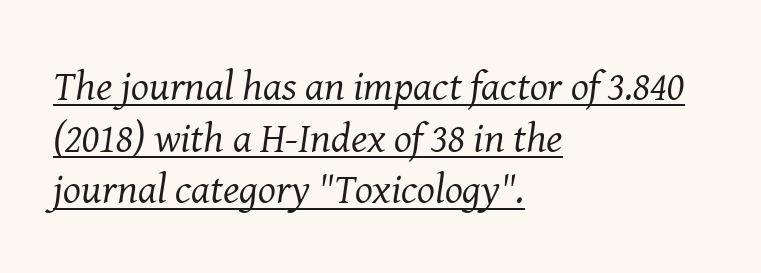
The face looks like a standard text weight, possibly lighter. Caption: lettering with a line underneath. Do the characters align in a grid? No, the font is proportional. You could call the tracking neutral — neither tight nor loose.
